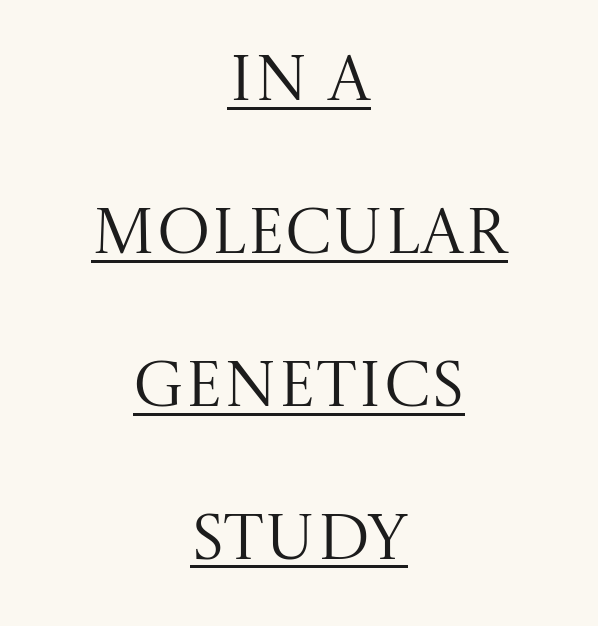
Does the copy run flush right? No — it is centered line by line. Is there any slant? The stems are plumb. The face used here is proportionally spaced, like ordinary book or web type. Honestly, the letter spacing is just normal — you wouldn't notice it. You can tell from the footed stems that serif type was used. Weight: regular or lighter.
